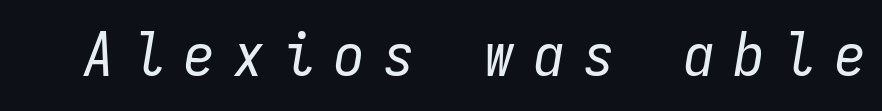
{"italic": "yes", "lean": "right", "slant_degrees": 9, "bold": "no", "weight": "regular", "width": "condensed", "stroke_contrast": "low", "x_height": "medium", "monospaced": "yes", "underline": "no", "letter_spacing": "wide", "letter_spacing_em": 0.32, "glyph_px": 61}
